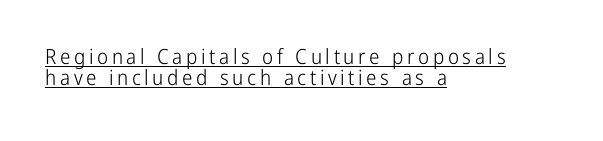
The image shows 21 px text type, upright; set left-aligned, tight line spacing (0.98x), underlined.
